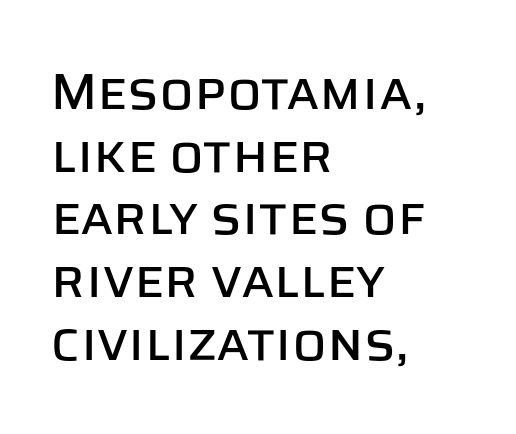
Q: Is the text italic (slanted)? A: No, it is upright.
Q: Is the typeface a serif or a sans-serif typeface? A: Sans-serif.
Q: Is the text underlined? A: No.
Q: How is the paragraph aligned? A: Left-aligned.
Q: Is the spacing between letters normal or unusually wide? A: Normal.
Q: Width (condensed, normal, or wide)? A: Normal.
Q: Stroke contrast? A: Low.
Q: x-height? A: Large.
Q: Monospaced? A: No.
